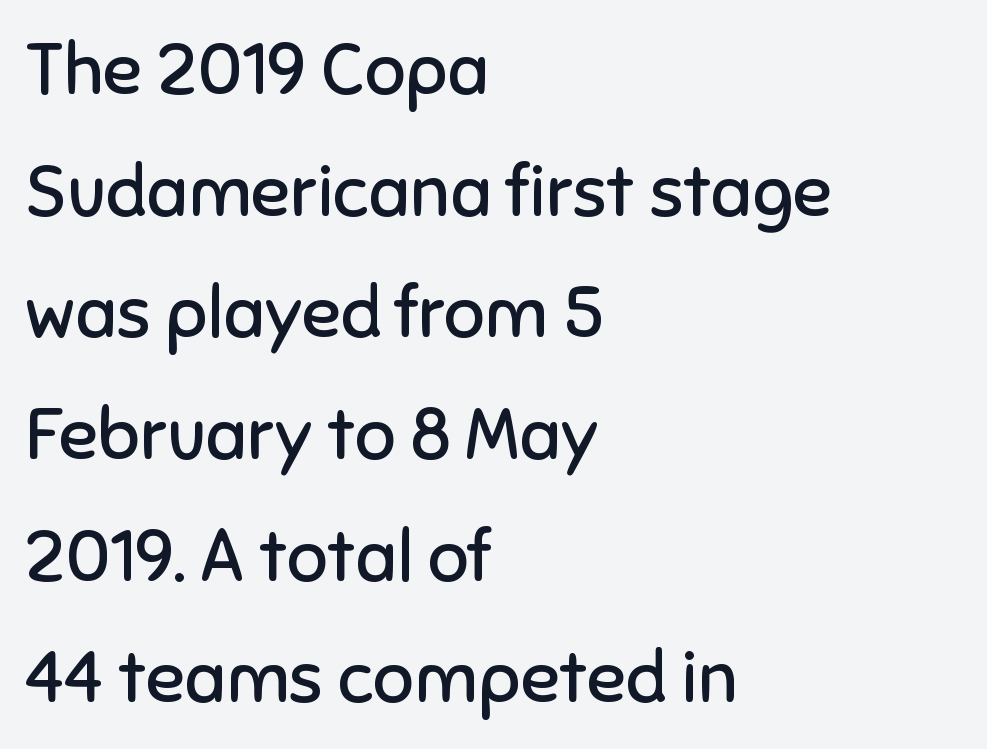
{"serif": "no", "italic": "no", "bold": "no", "weight": "regular", "width": "normal", "stroke_contrast": "low", "x_height": "medium", "monospaced": "no", "underline": "no", "align": "left", "line_spacing": "normal", "line_spacing_ratio": 1.69, "letter_spacing": "normal", "letter_spacing_em": 0.0, "glyph_px": 72}
